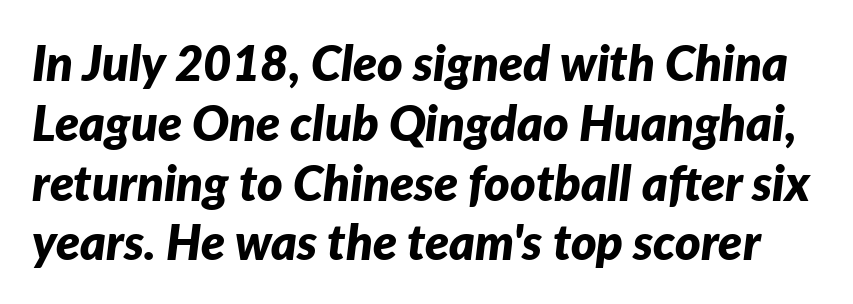
The image shows 49 px bold type, italic (leaning right); set line spacing 1.22x, normal letter spacing, not underlined; low stroke contrast and a medium x-height.
